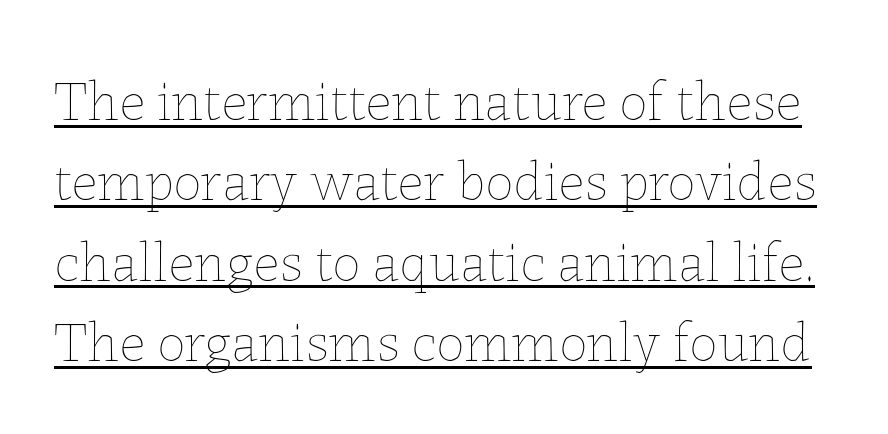
Q: Is the text bold? A: No.
Q: Is the text italic (slanted)? A: No, it is upright.
Q: Is the text underlined? A: Yes.
Q: Is the spacing between letters normal or unusually wide? A: Normal.
Q: Is the spacing between lines tight, normal or loose? A: Normal.
Q: Width (condensed, normal, or wide)? A: Normal.
Q: Stroke contrast? A: Low.
Q: x-height? A: Medium.
Q: Monospaced? A: No.
